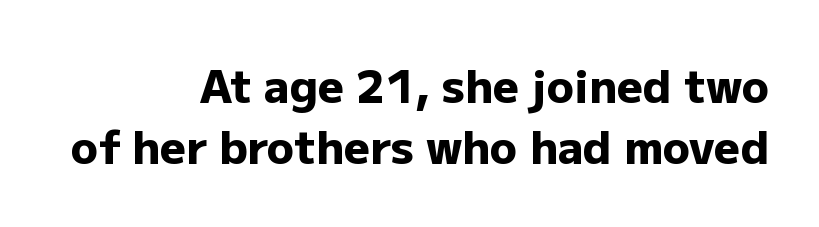
The image shows 45 px heavy sans-serif type, upright; set right-aligned, normal line spacing (1.35x), normal letter spacing, not underlined; low stroke contrast and a medium x-height.
